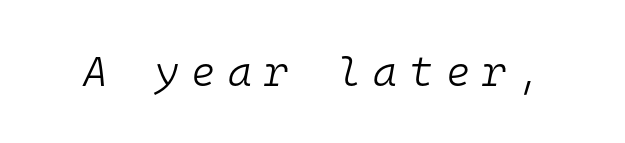
The image shows 41 px light type, italic (leaning right), monospaced; set unusually wide letter spacing (+0.3 em), not underlined; low stroke contrast and a medium x-height.
